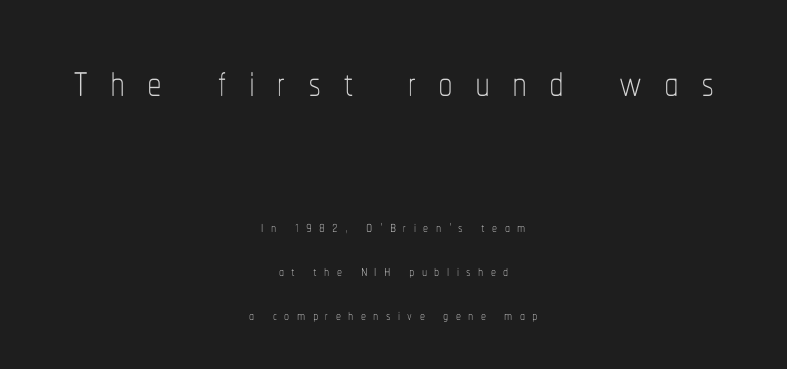
Size contrast runs from large at the top to small at the bottom. The compositor balanced each line on the midline. Is there any slant? The stems are plumb. A typesetter would call this leading open, well beyond the default. Caption: expanded tracking, letters set apart.
